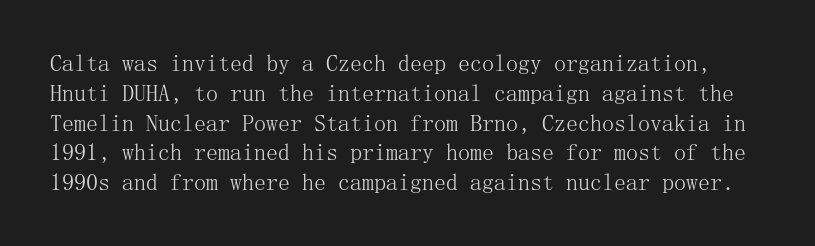
No letter is thick-stroked: the sample isn't bold. Honestly, the letter spacing is just normal — you wouldn't notice it. Each row of text sits above clean, open space. Posture: straight, roman, zero tilt.
